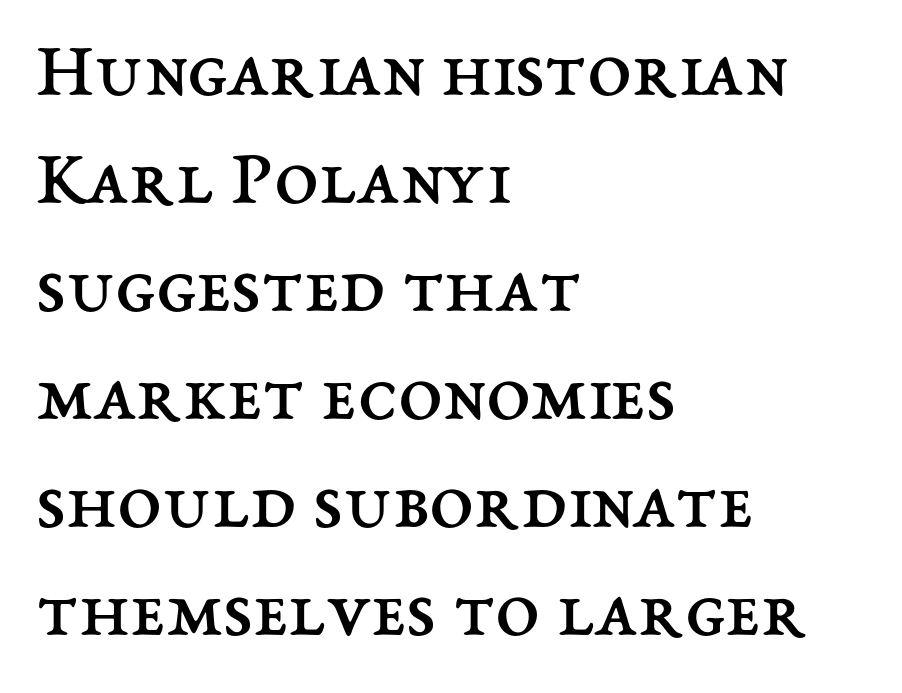
Q: Is the text bold? A: No.
Q: Is the text italic (slanted)? A: No, it is upright.
Q: Is the text underlined? A: No.
Q: How is the paragraph aligned? A: Left-aligned.
Q: Is the spacing between letters normal or unusually wide? A: Normal.
Q: Is the spacing between lines tight, normal or loose? A: Normal.
Q: Width (condensed, normal, or wide)? A: Normal.
Q: Stroke contrast? A: Medium.
Q: x-height? A: Medium.
Q: Monospaced? A: No.
